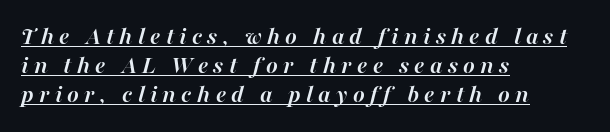
Q: Is the text bold? A: Yes.
Q: Is the text italic (slanted)? A: Yes, it leans right by about 16 degrees.
Q: Is the text underlined? A: Yes.
Q: How is the paragraph aligned? A: Left-aligned.
Q: Is the spacing between letters normal or unusually wide? A: Unusually wide.
